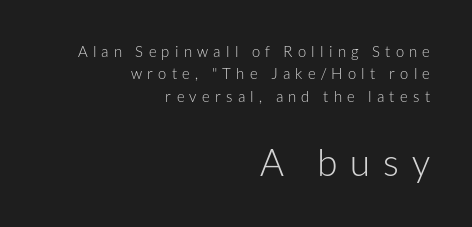
The image shows 37 px light sans-serif type, upright; set right-aligned, normal line spacing (1.5x), unusually wide letter spacing (+0.35 em), not underlined; the second (bottom) block is 2.47x larger; low stroke contrast and a medium x-height.
